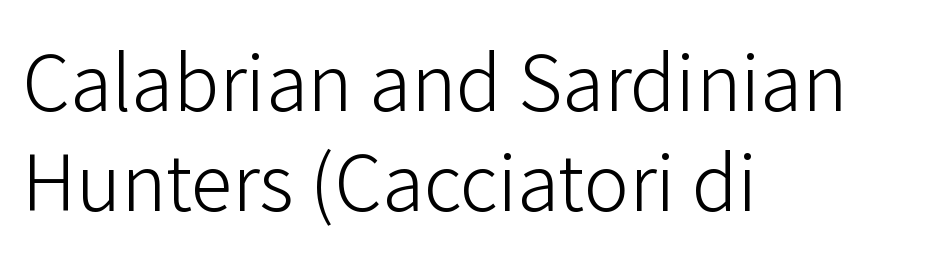
{"serif": "no", "italic": "no", "bold": "no", "weight": "light", "width": "normal", "stroke_contrast": "low", "x_height": "medium", "monospaced": "no", "underline": "no", "align": "left", "line_spacing": "normal", "line_spacing_ratio": 1.32, "letter_spacing": "normal", "letter_spacing_em": 0.0, "glyph_px": 76}
